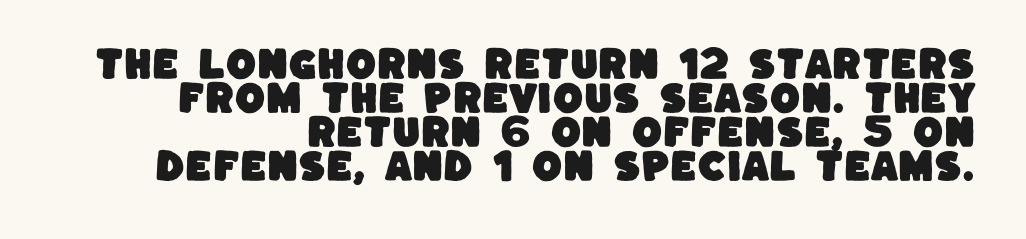
The image shows 35 px sans-serif type; set right-aligned, tight line spacing (0.97x), normal letter spacing, not underlined; low stroke contrast and a large x-height.
